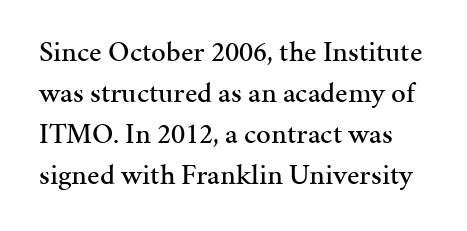
Proportional: the letters do not fall into vertical columns. What's the leading like? Ordinary, nothing unusual. Decoration check: the copy has no underline. Every character sits straight up, as roman type does. To sum up the face: it has serifs. These lines keep a tight, regular rhythm from letter to letter.
